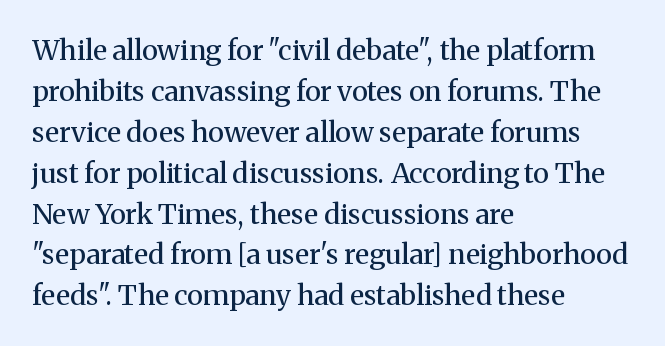
Q: Is the text bold? A: No.
Q: Is the text italic (slanted)? A: No, it is upright.
Q: Is the typeface a serif or a sans-serif typeface? A: Serif.
Q: Is the text underlined? A: No.
Q: How is the paragraph aligned? A: Left-aligned.
Q: Is the spacing between letters normal or unusually wide? A: Normal.
Q: Is the spacing between lines tight, normal or loose? A: Normal.
Q: Width (condensed, normal, or wide)? A: Normal.
Q: Stroke contrast? A: Medium.
Q: x-height? A: Medium.
Q: Monospaced? A: No.
